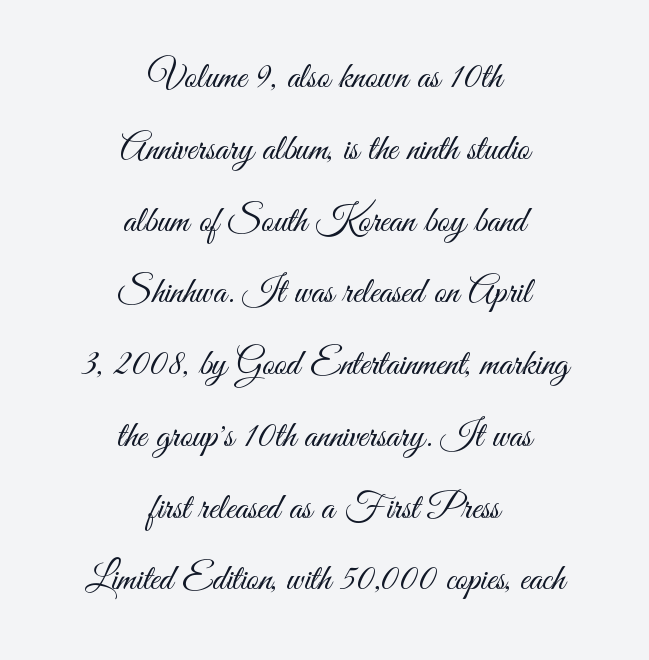
{"serif": "no", "bold": "no", "weight": "light", "width": "condensed", "stroke_contrast": "medium", "x_height": "small", "monospaced": "no", "underline": "no", "align": "center", "line_spacing": "loose", "line_spacing_ratio": 1.94, "letter_spacing": "normal", "letter_spacing_em": 0.0, "glyph_px": 37}
